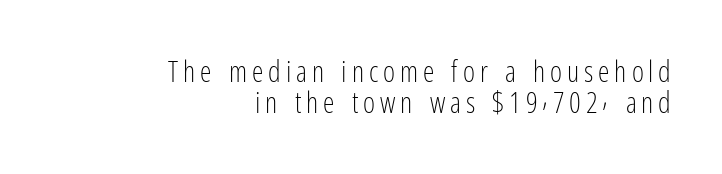
Proportional: the letters do not fall into vertical columns. Weight: regular or lighter. Caption: multi-line text, flush right, ragged left. Observe the absence of serifs on each vertical stroke in this sample. Unmarked baselines from the first word to the last.
